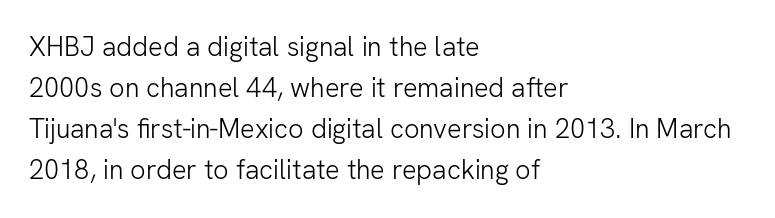
On a weight scale, this lands at 450 or below. The passage shown has conventional tracking throughout. A normal amount of white space separates one row of letters from the next. The rag falls on the right side of this text block.
